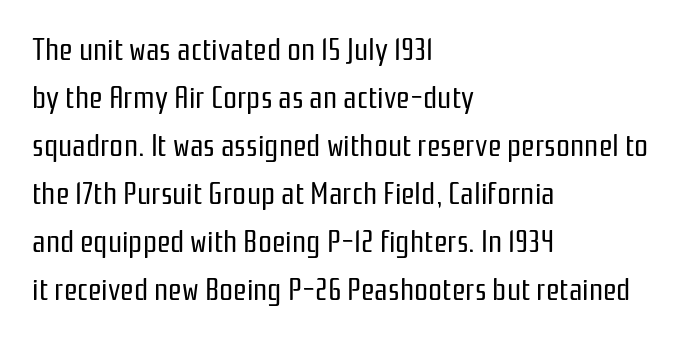
Q: Is the text bold? A: No.
Q: Is the text italic (slanted)? A: No, it is upright.
Q: Is the typeface a serif or a sans-serif typeface? A: Sans-serif.
Q: Is the text underlined? A: No.
Q: How is the paragraph aligned? A: Left-aligned.
Q: Is the spacing between letters normal or unusually wide? A: Normal.
Q: Is the spacing between lines tight, normal or loose? A: Normal.
Q: Width (condensed, normal, or wide)? A: Condensed.
Q: Stroke contrast? A: Low.
Q: x-height? A: Medium.
Q: Monospaced? A: No.
